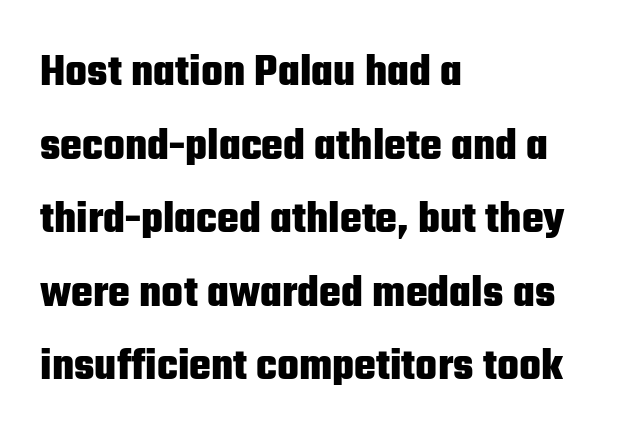
{"serif": "no", "italic": "no", "bold": "yes", "weight": "heavy", "width": "condensed", "stroke_contrast": "low", "x_height": "medium", "monospaced": "no", "underline": "no", "align": "left", "line_spacing": "normal", "line_spacing_ratio": 1.6, "letter_spacing": "normal", "letter_spacing_em": 0.0, "glyph_px": 46}
